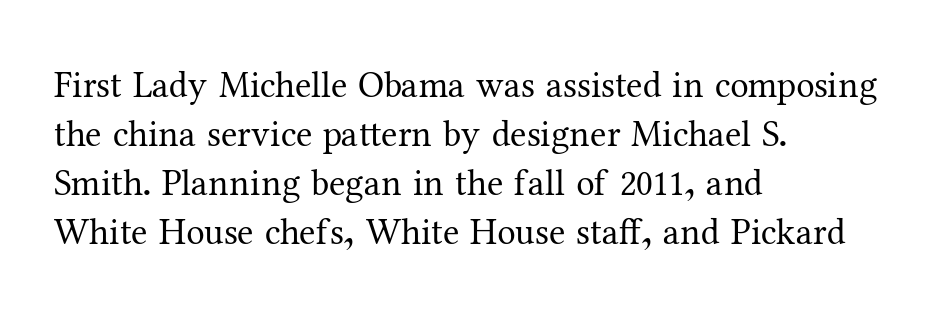
{"serif": "yes", "italic": "no", "bold": "no", "weight": "regular", "width": "normal", "stroke_contrast": "medium", "x_height": "medium", "monospaced": "no", "underline": "no", "align": "left", "line_spacing": "normal", "line_spacing_ratio": 1.32, "letter_spacing": "normal", "letter_spacing_em": 0.0, "glyph_px": 37}
